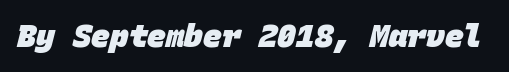
{"serif": "no", "bold": "yes", "weight": "heavy", "width": "normal", "stroke_contrast": "low", "x_height": "large", "monospaced": "yes", "underline": "no", "letter_spacing": "normal", "letter_spacing_em": 0.0, "glyph_px": 31}
